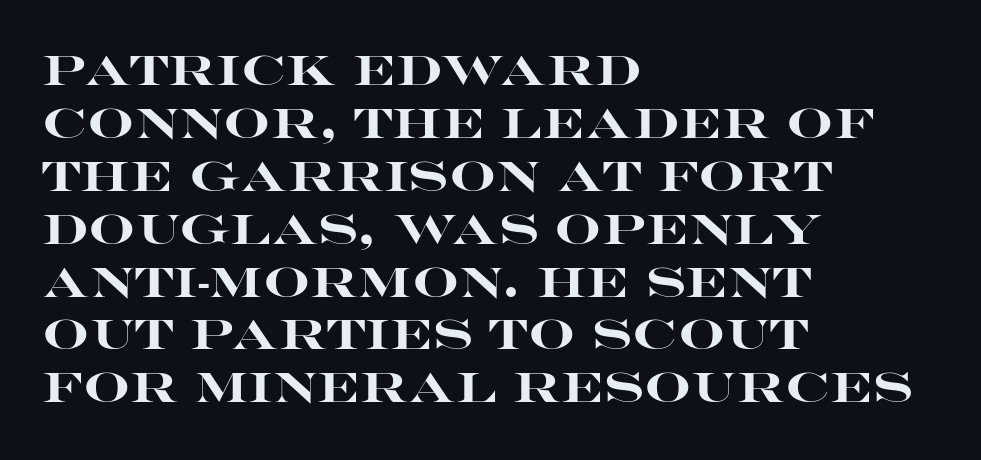
{"italic": "no", "bold": "yes", "weight": "heavy", "width": "wide", "stroke_contrast": "high", "x_height": "large", "monospaced": "no", "underline": "no", "align": "left", "line_spacing": "normal", "line_spacing_ratio": 1.29, "letter_spacing": "normal", "letter_spacing_em": 0.0, "glyph_px": 41}
